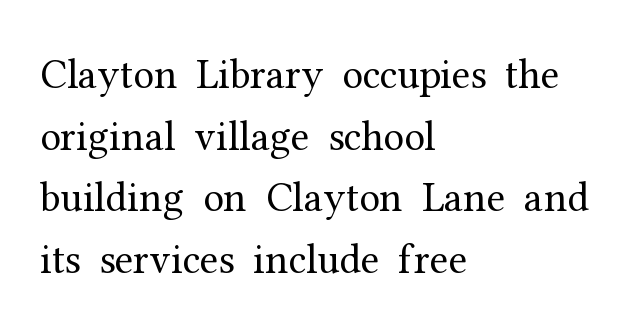
{"serif": "yes", "italic": "no", "bold": "no", "weight": "regular", "width": "normal", "stroke_contrast": "medium", "x_height": "medium", "monospaced": "no", "underline": "no", "align": "left", "line_spacing": "normal", "line_spacing_ratio": 1.47, "letter_spacing": "normal", "letter_spacing_em": 0.0, "glyph_px": 42}
